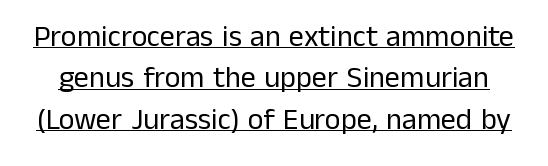
In terms of letterspacing, this is plain default setting. A normal amount of white space separates one row of letters from the next. The text was rendered using a sans face with plain stroke endings. Stroke mass is kept to a normal reading level or below.
